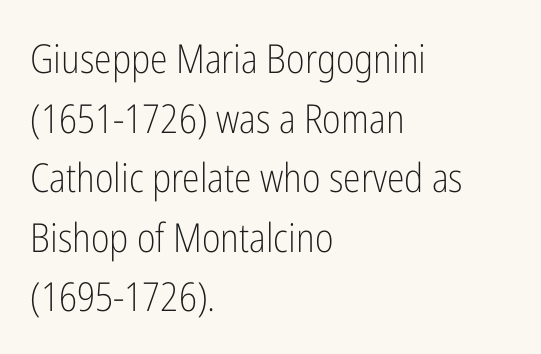
{"serif": "no", "italic": "no", "bold": "no", "weight": "light", "width": "condensed", "stroke_contrast": "low", "x_height": "medium", "monospaced": "no", "underline": "no", "align": "left", "line_spacing": "normal", "line_spacing_ratio": 1.49, "letter_spacing": "normal", "letter_spacing_em": 0.0, "glyph_px": 40}
